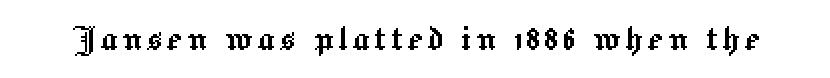
{"italic": "no", "width": "normal", "x_height": "medium", "monospaced": "no", "underline": "no", "glyph_px": 42}
